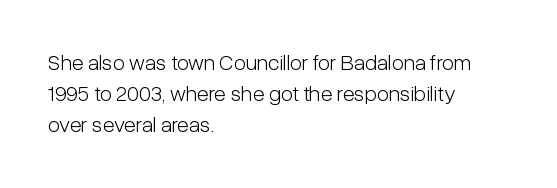
{"italic": "no", "bold": "no", "underline": "no", "align": "left", "line_spacing": "normal", "line_spacing_ratio": 1.4, "letter_spacing": "normal", "letter_spacing_em": 0.0, "glyph_px": 22}
